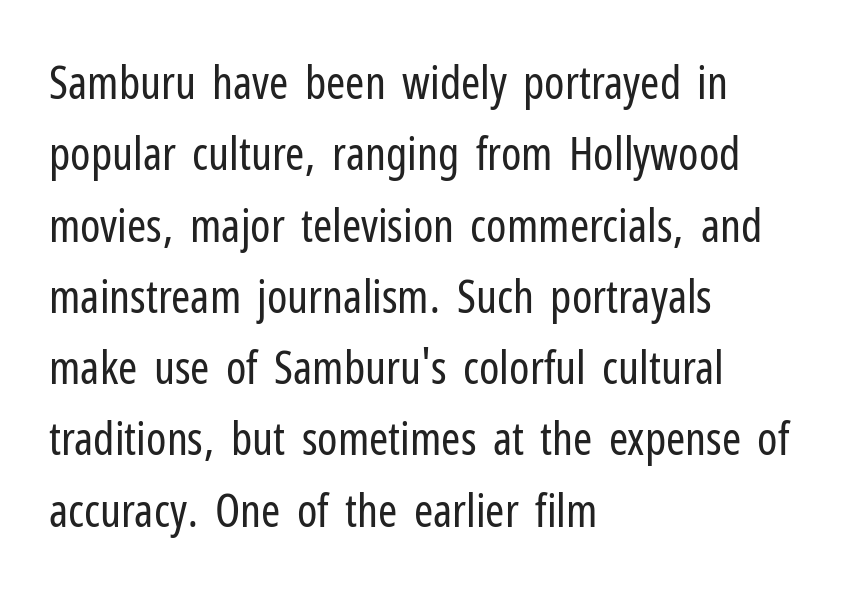
Q: Is the text bold? A: No.
Q: Is the text italic (slanted)? A: No, it is upright.
Q: Is the typeface a serif or a sans-serif typeface? A: Sans-serif.
Q: Is the text underlined? A: No.
Q: How is the paragraph aligned? A: Left-aligned.
Q: Is the spacing between letters normal or unusually wide? A: Normal.
Q: Is the spacing between lines tight, normal or loose? A: Normal.
Q: Width (condensed, normal, or wide)? A: Condensed.
Q: Stroke contrast? A: Low.
Q: x-height? A: Medium.
Q: Monospaced? A: No.
